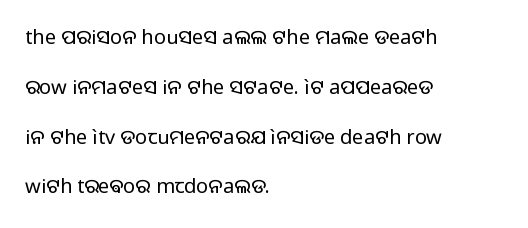
The image shows 20 px text type, upright; set left-aligned, loose line spacing (2.49x), normal letter spacing, not underlined.
